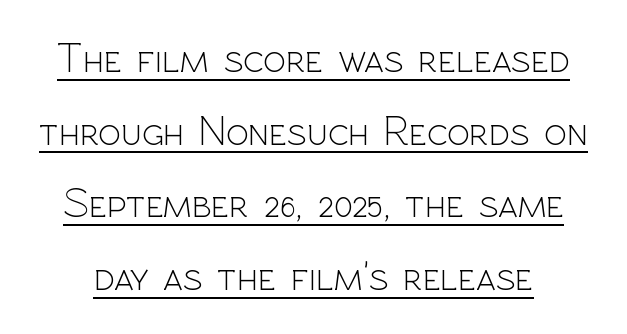
Q: Is the text bold? A: No.
Q: Is the text italic (slanted)? A: No, it is upright.
Q: Is the typeface a serif or a sans-serif typeface? A: Sans-serif.
Q: Is the text underlined? A: Yes.
Q: Is the spacing between letters normal or unusually wide? A: Normal.
Q: Width (condensed, normal, or wide)? A: Normal.
Q: x-height? A: Medium.
Q: Monospaced? A: No.
